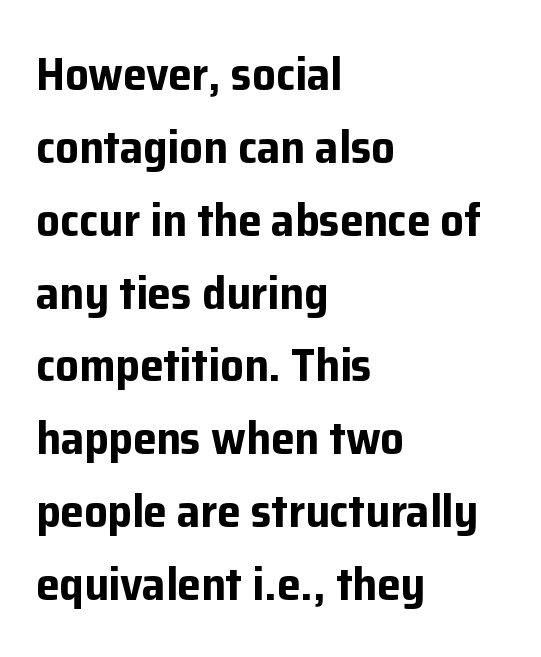
{"serif": "no", "italic": "no", "bold": "yes", "weight": "bold", "width": "normal", "stroke_contrast": "low", "x_height": "medium", "monospaced": "no", "underline": "no", "align": "left", "line_spacing": "normal", "line_spacing_ratio": 1.55, "letter_spacing": "normal", "letter_spacing_em": 0.0, "glyph_px": 47}
